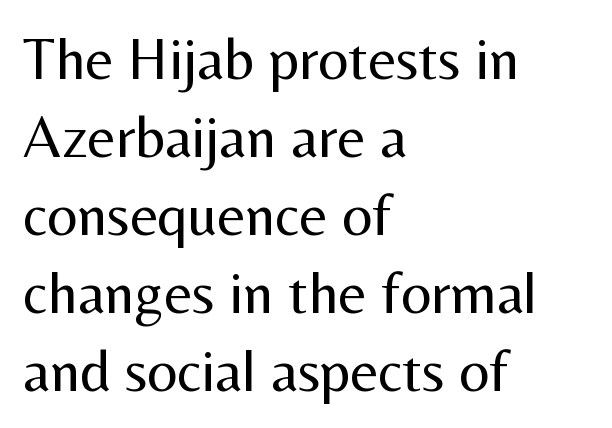
Q: Is the text bold? A: No.
Q: Is the text italic (slanted)? A: No, it is upright.
Q: Is the typeface a serif or a sans-serif typeface? A: Sans-serif.
Q: Is the text underlined? A: No.
Q: How is the paragraph aligned? A: Left-aligned.
Q: Is the spacing between letters normal or unusually wide? A: Normal.
Q: Is the spacing between lines tight, normal or loose? A: Normal.
Q: Width (condensed, normal, or wide)? A: Normal.
Q: Stroke contrast? A: Medium.
Q: x-height? A: Medium.
Q: Monospaced? A: No.
